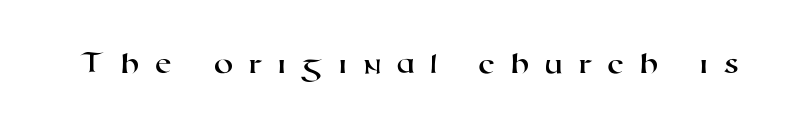
The image shows 31 px wide sans-serif type; set unusually wide letter spacing (+0.49 em), not underlined; high stroke contrast and a medium x-height.
